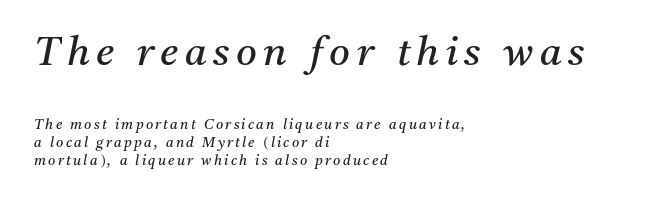
The image shows 40 px regular-weight serif type, italic (leaning right); set left-aligned, normal line spacing (1.3x), not underlined; the first (top) block is 2.86x larger; medium stroke contrast and a medium x-height.
